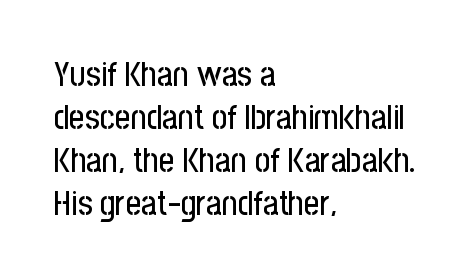
Nope, no serifs anywhere on these letters. Italic? Not at all — the glyphs are vertical. A typesetter would call this leading conventional body-copy spacing. Think of a printed novel: that variable character pitch is what you see here. This rendering leaves character spacing at its baseline value. Every row of glyphs begins at an identical x-position on the left.
